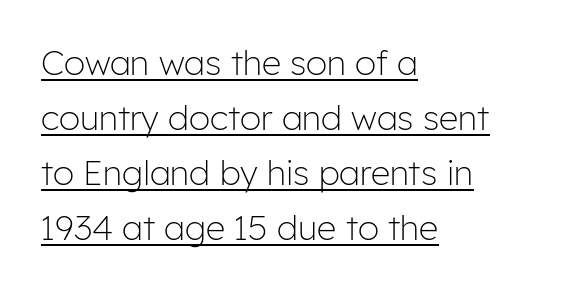
Q: Is the text bold? A: No.
Q: Is the text italic (slanted)? A: No, it is upright.
Q: Is the typeface a serif or a sans-serif typeface? A: Sans-serif.
Q: Is the text underlined? A: Yes.
Q: How is the paragraph aligned? A: Left-aligned.
Q: Is the spacing between letters normal or unusually wide? A: Normal.
Q: Is the spacing between lines tight, normal or loose? A: Normal.
Q: Width (condensed, normal, or wide)? A: Normal.
Q: Stroke contrast? A: Low.
Q: x-height? A: Medium.
Q: Monospaced? A: No.
